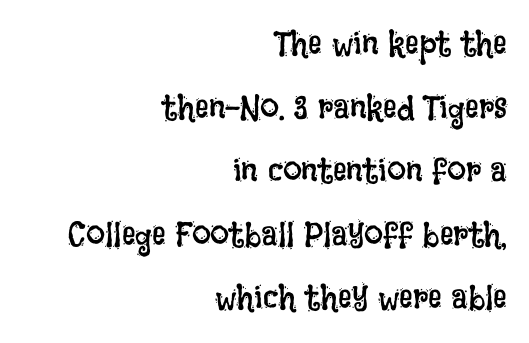
This sample has the flowing, uneven cadence of proportional lettering. Compared with typical body copy, the letter spacing here is the same. Characters remain perfectly vertical along every line. Typeset ragged left — the right edge is the straight one. The letters look calm and open, with moderate or lighter stems.
